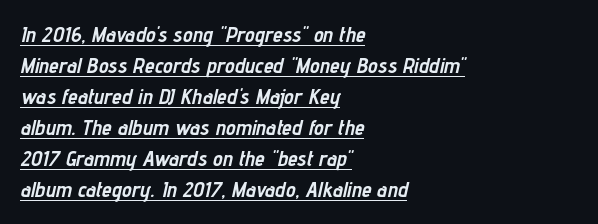
This is underlined copy, the kind a proofreader might mark for attention. Every row of glyphs begins at an identical x-position on the left. The typography opts for an oblique posture over an upright one. You could call the tracking neutral — neither tight nor loose.
